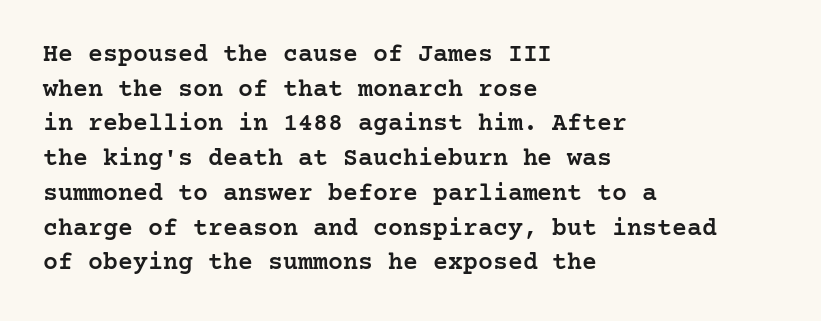
Quick note: underline off. The block of text has a typical density, with ordinary space between rows. Does the lettering tilt? It doesn't — this is upright. Characters follow at the spacing the type designer built in.
